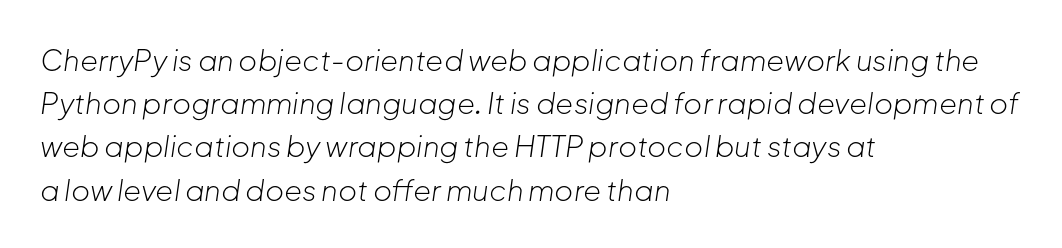
The designer left line spacing at the default. The rendering anchors every line to the left-hand side. Here the designer chose a conventional face with non-uniform glyph widths. The passage shown has conventional tracking throughout. The letters look calm and open, with moderate or lighter stems. Slant detected: the letters are inclined.
